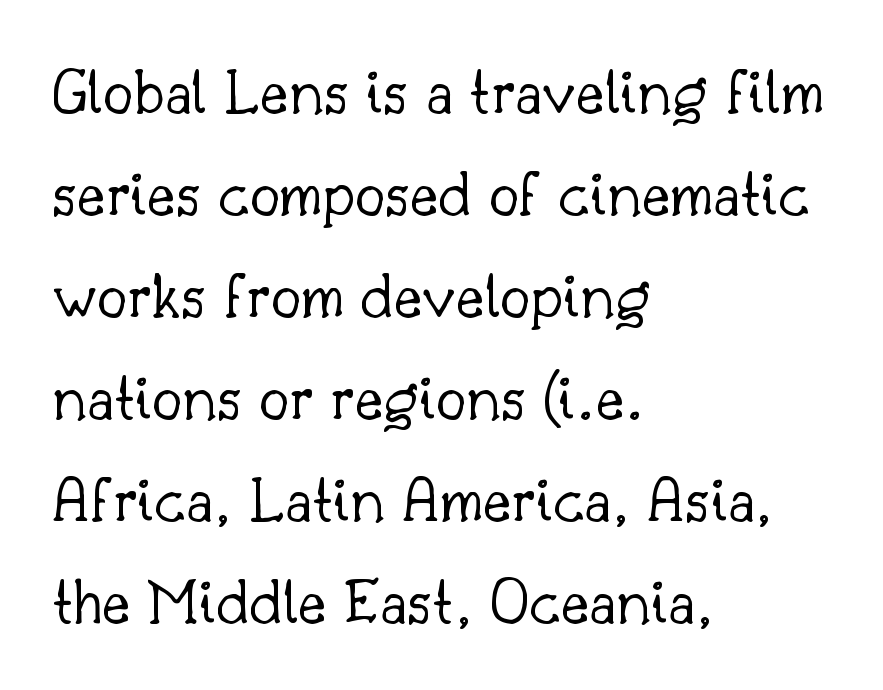
Q: Is the text bold? A: No.
Q: Is the text italic (slanted)? A: No, it is upright.
Q: Is the text underlined? A: No.
Q: How is the paragraph aligned? A: Left-aligned.
Q: Is the spacing between letters normal or unusually wide? A: Normal.
Q: Is the spacing between lines tight, normal or loose? A: Normal.
Q: Width (condensed, normal, or wide)? A: Normal.
Q: Stroke contrast? A: Low.
Q: x-height? A: Small.
Q: Monospaced? A: No.
